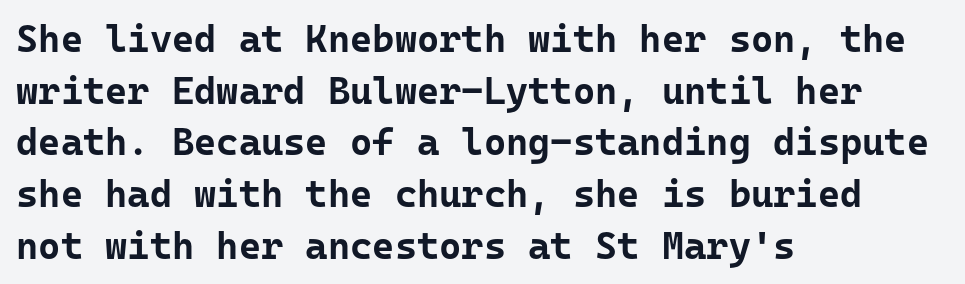
The image shows 38 px bold sans-serif type, upright, monospaced; set left-aligned, normal line spacing (1.36x), normal letter spacing, not underlined; low stroke contrast and a medium x-height.
